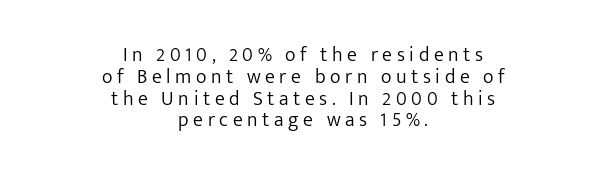
Q: Is the text bold? A: No.
Q: Is the text italic (slanted)? A: No, it is upright.
Q: Is the text underlined? A: No.
Q: How is the paragraph aligned? A: Centered.
Q: Is the spacing between letters normal or unusually wide? A: Unusually wide.
Q: Is the spacing between lines tight, normal or loose? A: Tight.
